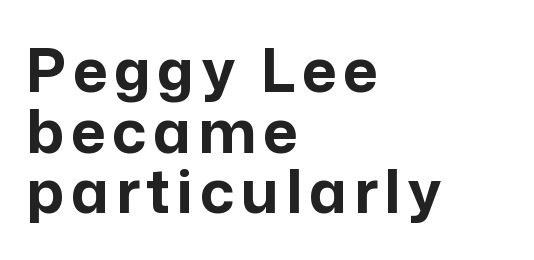
The image shows 60 px bold sans-serif type, upright; set left-aligned, tight line spacing (1.01x), not underlined; low stroke contrast and a medium x-height.
